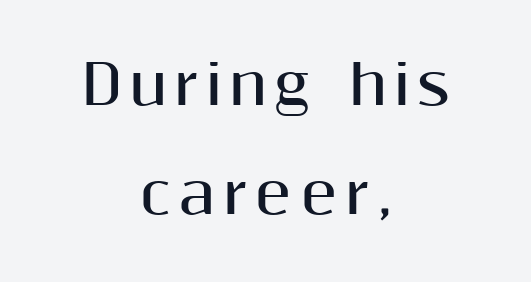
Q: Is the text bold? A: Yes.
Q: Is the text italic (slanted)? A: No, it is upright.
Q: Is the typeface a serif or a sans-serif typeface? A: Sans-serif.
Q: Is the text underlined? A: No.
Q: How is the paragraph aligned? A: Centered.
Q: Is the spacing between lines tight, normal or loose? A: Loose.
Q: Width (condensed, normal, or wide)? A: Normal.
Q: Stroke contrast? A: Medium.
Q: x-height? A: Medium.
Q: Monospaced? A: No.
